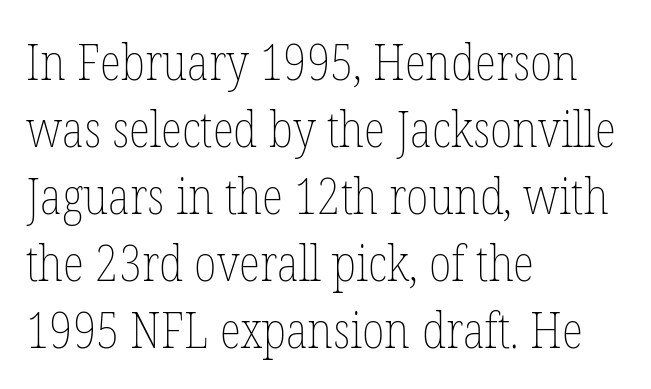
The image shows 50 px thin, condensed type, upright; set left-aligned, normal line spacing (1.34x), normal letter spacing, not underlined; low stroke contrast and a medium x-height.
